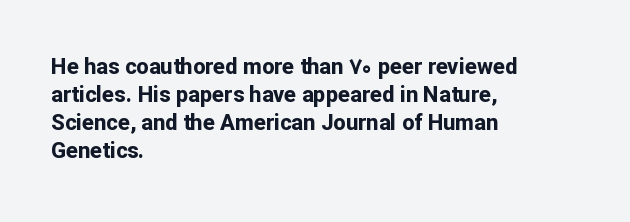
The image shows 22 px bold type, upright; set left-aligned, normal line spacing (1.28x), normal letter spacing, not underlined.
